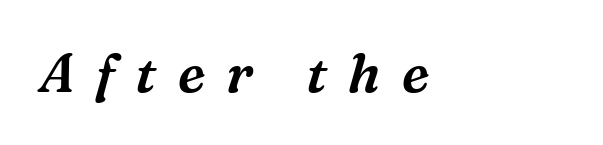
Character widths vary here, with narrow letters taking less room than wide ones. You could only call the tracking loose — the letters float apart. The letters are slanted; this is an italic face. The designer went with a serif here, giving each stem small feet. Layout note: lines flush left. Each row of text sits above clean, open space.
